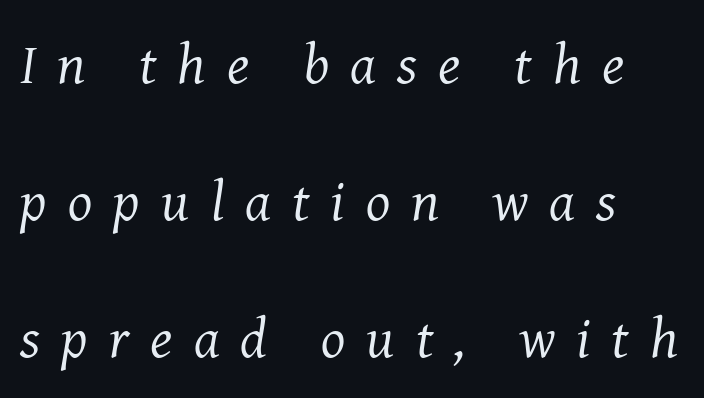
Q: Is the text bold? A: No.
Q: Is the text italic (slanted)? A: Yes, it leans right by about 8 degrees.
Q: Is the typeface a serif or a sans-serif typeface? A: Serif.
Q: Is the text underlined? A: No.
Q: How is the paragraph aligned? A: Left-aligned.
Q: Is the spacing between letters normal or unusually wide? A: Unusually wide.
Q: Is the spacing between lines tight, normal or loose? A: Loose.
Q: Width (condensed, normal, or wide)? A: Normal.
Q: Stroke contrast? A: Medium.
Q: x-height? A: Medium.
Q: Monospaced? A: No.
